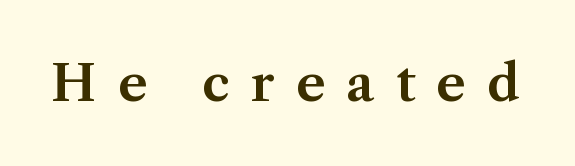
{"serif": "yes", "italic": "no", "width": "normal", "stroke_contrast": "medium", "x_height": "medium", "monospaced": "no", "underline": "no", "letter_spacing": "wide", "letter_spacing_em": 0.41, "glyph_px": 51}
